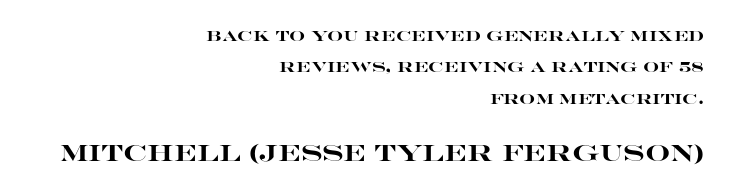
Q: Is the text bold? A: Yes.
Q: Is the text italic (slanted)? A: No, it is upright.
Q: Is the text underlined? A: No.
Q: How is the paragraph aligned? A: Right-aligned.
Q: Is the spacing between letters normal or unusually wide? A: Normal.
Q: Is the spacing between lines tight, normal or loose? A: Loose.
Q: Which block of text is set in a larger size, the first (top) or the second (bottom)? A: The second (bottom) one.
